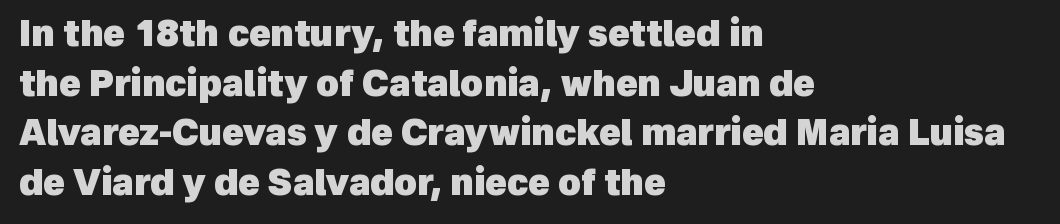
The image shows 35 px heavy sans-serif type; set left-aligned, normal line spacing (1.42x), normal letter spacing, not underlined; a medium x-height.
